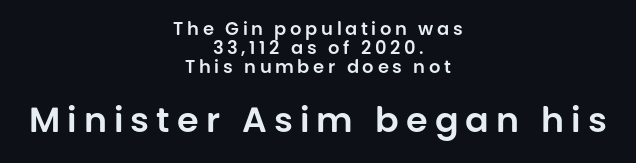
The strip under each line holds only bare page. The passage shown is typed in a proportional face where columns would drift. If you drew a line through each stem, it would be perfectly vertical. What stands out about the letter spacing? Its width — letters are far apart.
